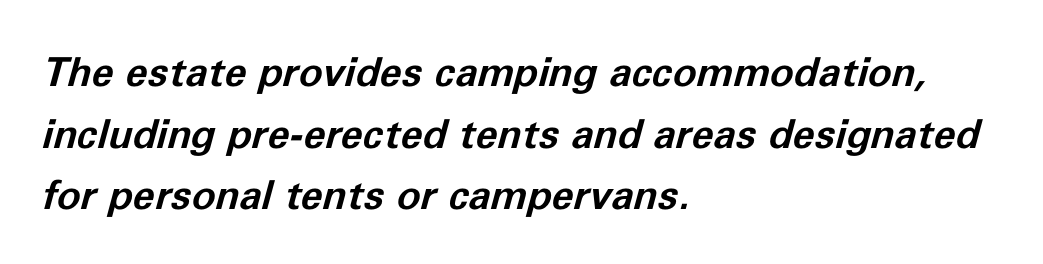
The image shows 40 px bold type, italic (leaning right); set left-aligned, normal line spacing (1.54x), normal letter spacing, not underlined; low stroke contrast and a medium x-height.
